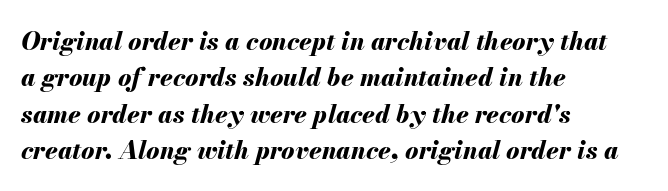
{"italic": "yes", "lean": "right", "slant_degrees": 13, "bold": "yes", "underline": "no", "align": "left", "line_spacing": "normal", "line_spacing_ratio": 1.46, "letter_spacing": "normal", "letter_spacing_em": 0.0, "glyph_px": 25}
